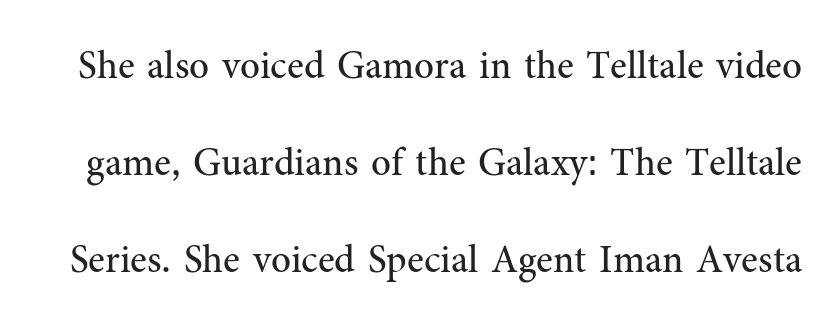
One glance says open: line gaps are wider than usual. Ink coverage per letter is moderate at most. The face used here is proportionally spaced, like ordinary book or web type. Each letter's strokes conclude with small projecting serifs. Type without underlining. Letter spacing: default.
